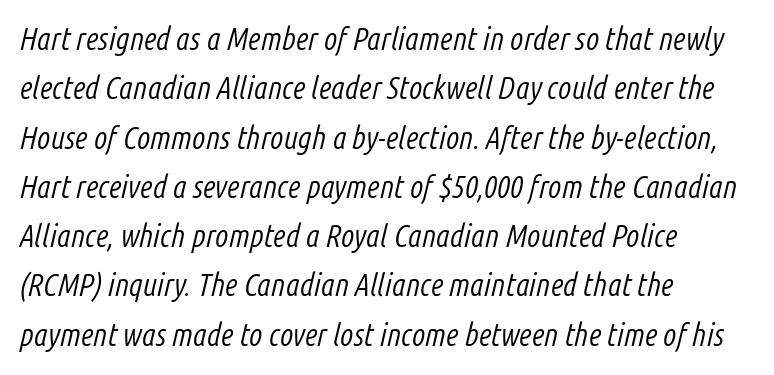
Q: Is the text bold? A: No.
Q: Is the text italic (slanted)? A: Yes, it leans right by about 14 degrees.
Q: Is the text underlined? A: No.
Q: How is the paragraph aligned? A: Left-aligned.
Q: Is the spacing between letters normal or unusually wide? A: Normal.
Q: Is the spacing between lines tight, normal or loose? A: Normal.
Q: Width (condensed, normal, or wide)? A: Condensed.
Q: Stroke contrast? A: Low.
Q: x-height? A: Medium.
Q: Monospaced? A: No.
